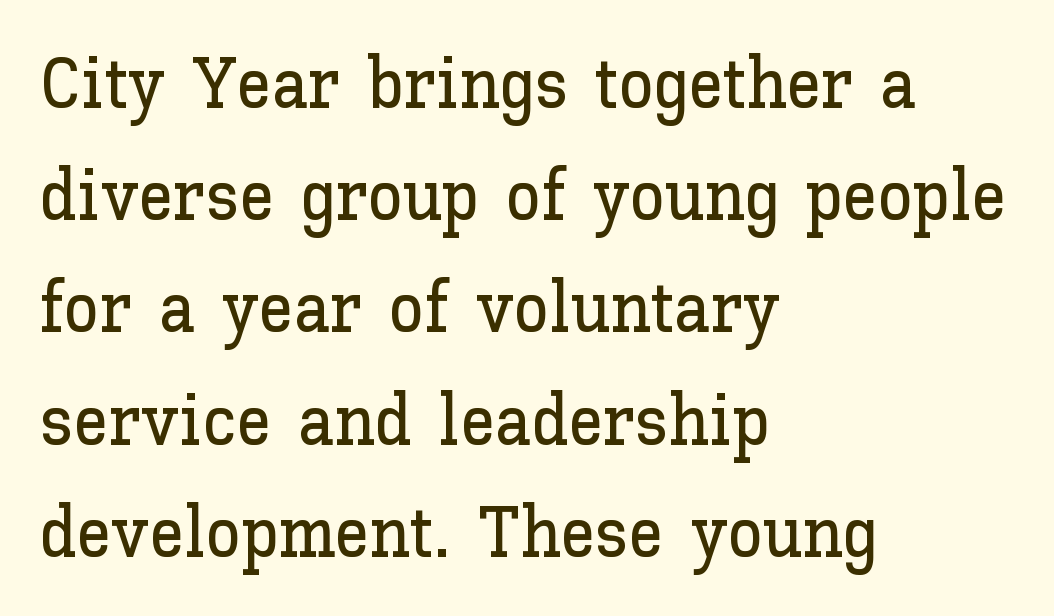
{"italic": "no", "width": "normal", "stroke_contrast": "low", "x_height": "medium", "monospaced": "no", "underline": "no", "align": "left", "line_spacing": "normal", "line_spacing_ratio": 1.58, "letter_spacing": "normal", "letter_spacing_em": 0.0, "glyph_px": 71}
